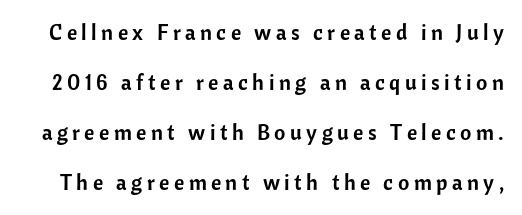
{"italic": "no", "underline": "no", "line_spacing": "loose", "line_spacing_ratio": 2.28, "letter_spacing": "wide", "letter_spacing_em": 0.2, "glyph_px": 22}
